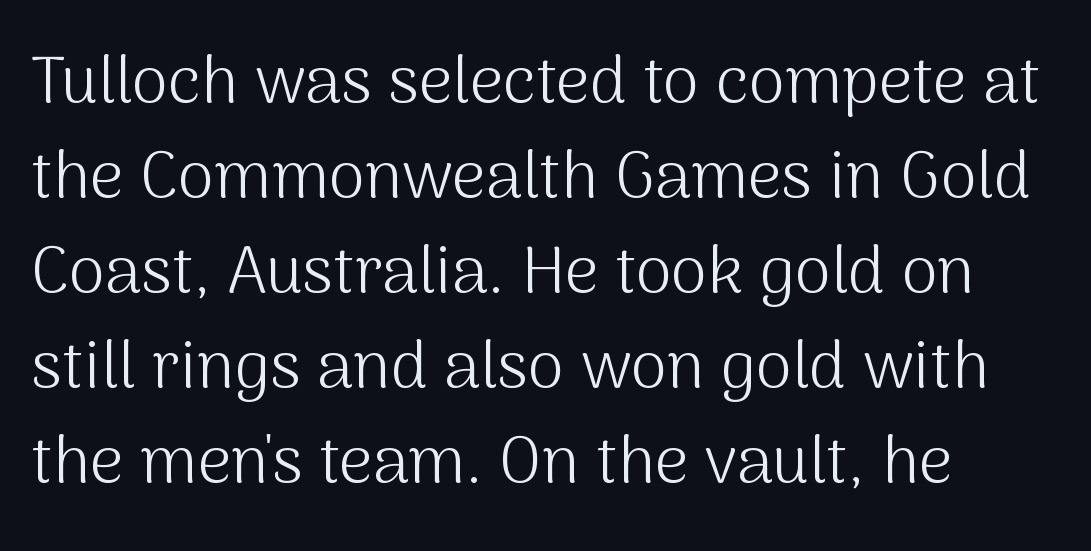
{"serif": "no", "italic": "no", "bold": "no", "weight": "light", "width": "normal", "stroke_contrast": "medium", "x_height": "medium", "monospaced": "no", "underline": "no", "align": "left", "line_spacing": "normal", "line_spacing_ratio": 1.44, "letter_spacing": "normal", "letter_spacing_em": 0.0, "glyph_px": 66}
